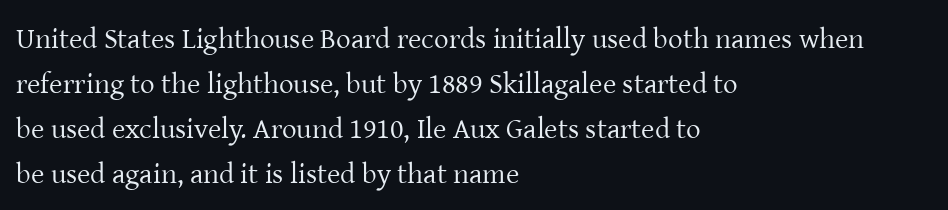
Q: Is the text bold? A: No.
Q: Is the text italic (slanted)? A: No, it is upright.
Q: Is the typeface a serif or a sans-serif typeface? A: Serif.
Q: Is the text underlined? A: No.
Q: How is the paragraph aligned? A: Left-aligned.
Q: Is the spacing between letters normal or unusually wide? A: Normal.
Q: Is the spacing between lines tight, normal or loose? A: Normal.
Q: Width (condensed, normal, or wide)? A: Normal.
Q: Stroke contrast? A: Low.
Q: x-height? A: Medium.
Q: Monospaced? A: No.
